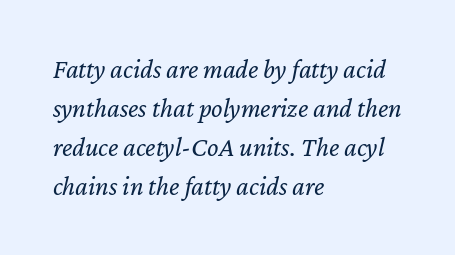
Does the leading feel generous? No, just average. Decoration check: the copy has no underline. The rendering anchors every line to the left-hand side. The letters sit at their default tracking, neither squeezed nor spread. Yep, that's italic — everything's leaning. Think standard paragraph weight, or any step lighter than that.
